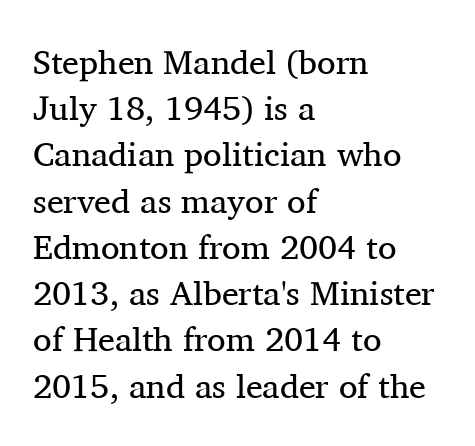
The image shows 34 px regular-weight serif type, upright; set left-aligned, normal line spacing (1.36x), normal letter spacing, not underlined; medium stroke contrast and a medium x-height.
